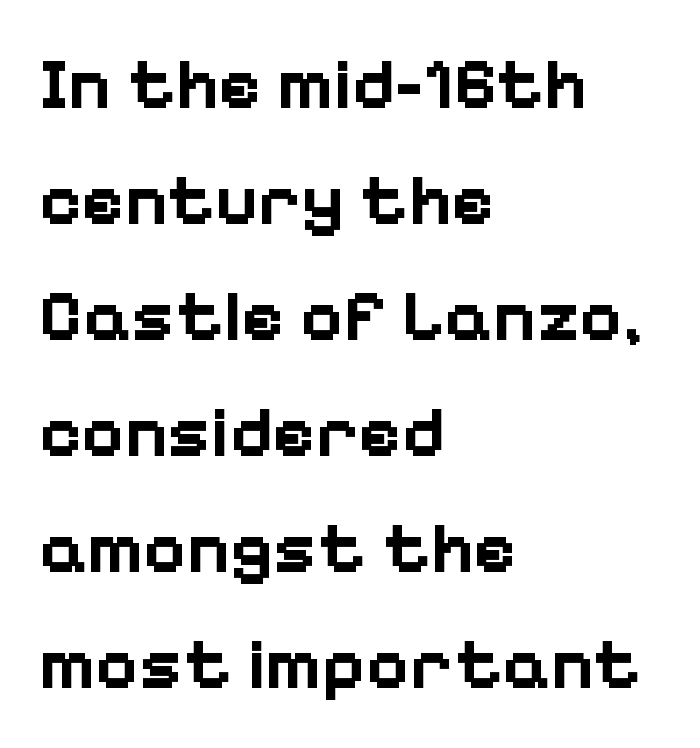
When letters stand straight like this, we call the style roman or upright. Strokes here are thick enough to call this a true bold. Line starts are locked; line ends wander. Whoever set this chose a conventional vertical rhythm. How are the letters spaced? Ordinarily, with no added tracking.
